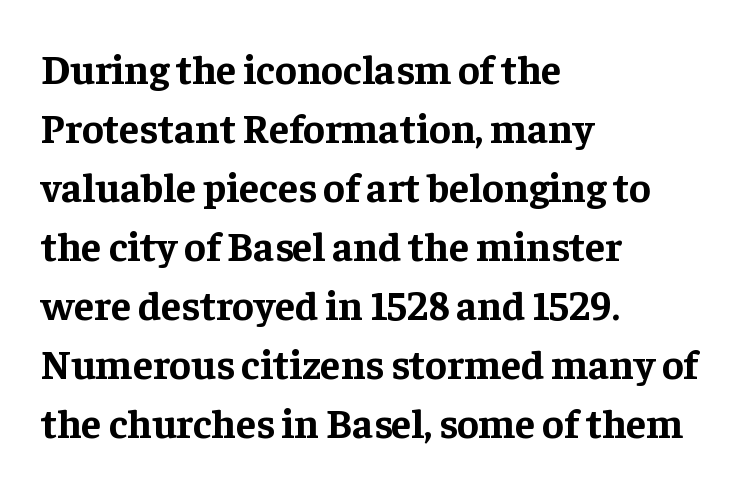
The image shows 41 px bold serif type, upright; set left-aligned, normal line spacing (1.44x), normal letter spacing, not underlined; low stroke contrast and a medium x-height.
